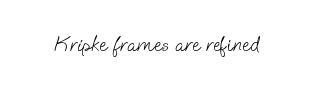
Students, note that the glyphs here touch the page at normal intervals. Any mark beneath the type? The region is blank. Is this a heavy cut? Hardly; it is regular or lighter.
